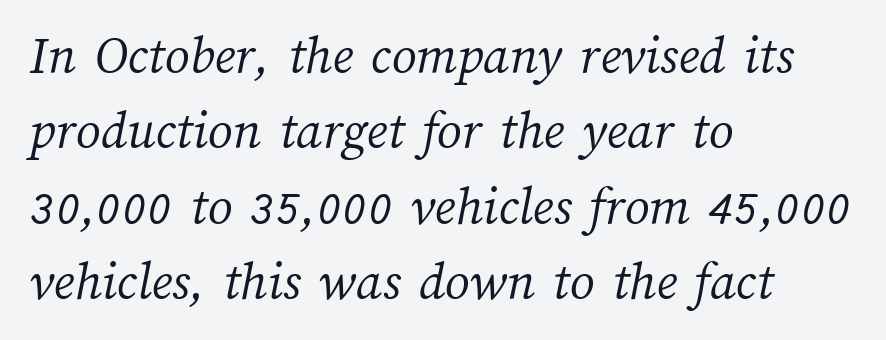
The image shows 55 px light type; set left-aligned, normal line spacing (1.37x), normal letter spacing, not underlined; medium stroke contrast and a medium x-height.
